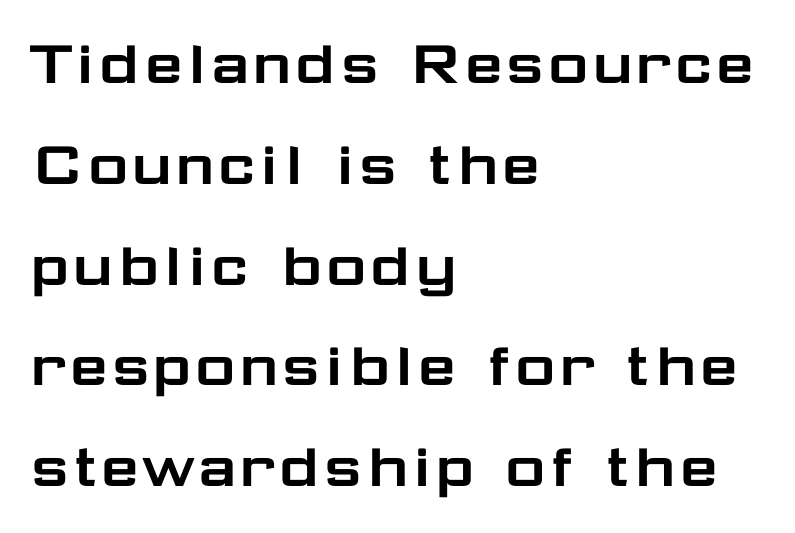
The image shows 70 px wide sans-serif type, upright; set left-aligned, normal line spacing (1.44x), normal letter spacing, not underlined; low stroke contrast and a medium x-height.
